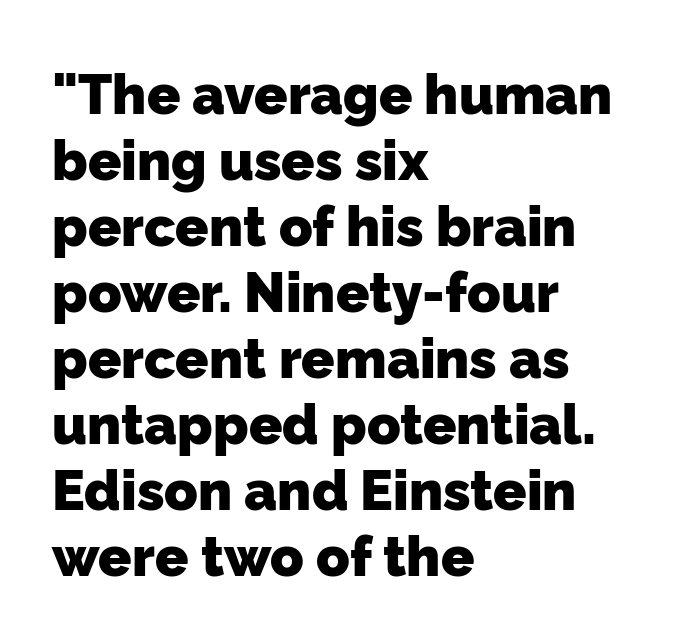
Each letter's strokes conclude bluntly, with no projecting serifs. The typesetting leans heavy: a genuine bold. Each letter keeps its own natural width here, so spacing adapts to shape. Decoration check: the copy has no underline. If you drew a ruler down the left edge, every line would touch it.
